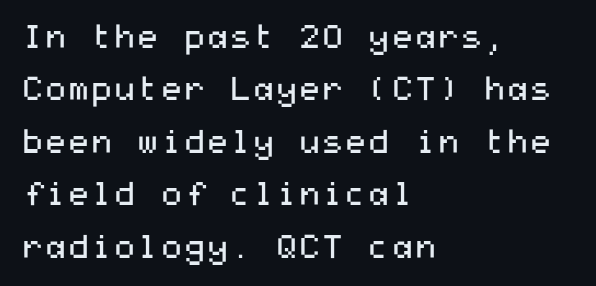
The type family on display is of the sans-serif kind. Left-aligned paragraph, ragged on the right. This rendering leaves character spacing at its baseline value. Quick note: interline space is typical. Posture: vertical.
